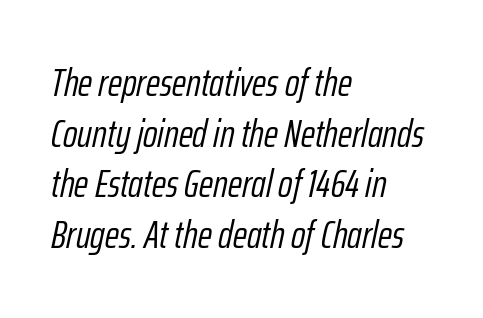
The image shows 39 px light, condensed type, italic (leaning right); set left-aligned, normal line spacing (1.3x), normal letter spacing, not underlined; low stroke contrast and a medium x-height.
